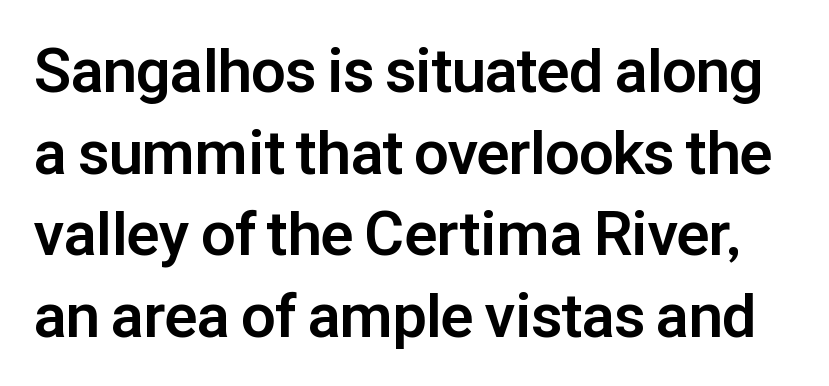
The words here are not underlined. Thick stems and heavy bowls — unmistakably bold. Honestly, the row spacing looks completely unremarkable. Nope, not italic — everything's standing straight. The characters display no serif detailing; their extremities are plain. This sample has the flowing, uneven cadence of proportional lettering.
